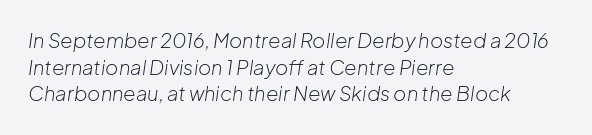
The image shows 20 px text type, italic (leaning right); set left-aligned, normal line spacing (1.33x), normal letter spacing, not underlined.
